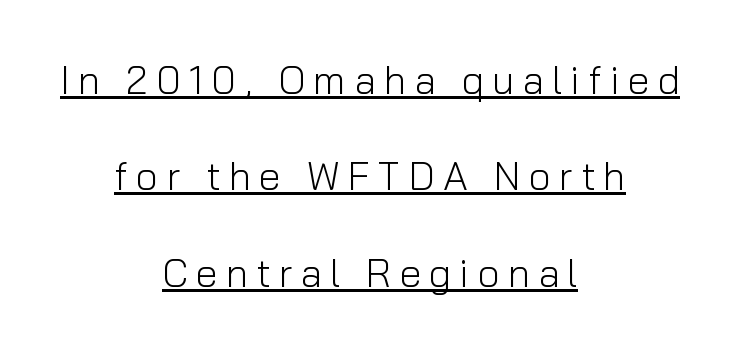
Reading down the block, each line starts at a different indent, mirrored at its end. A light-to-regular cut is what we see here. Here the glyphs are tracked loosely, breaking word shapes into spaced letters. Note the varied advance widths — an 'i' is clearly narrower than an 'm'. The lettering holds an erect, upright posture throughout.
